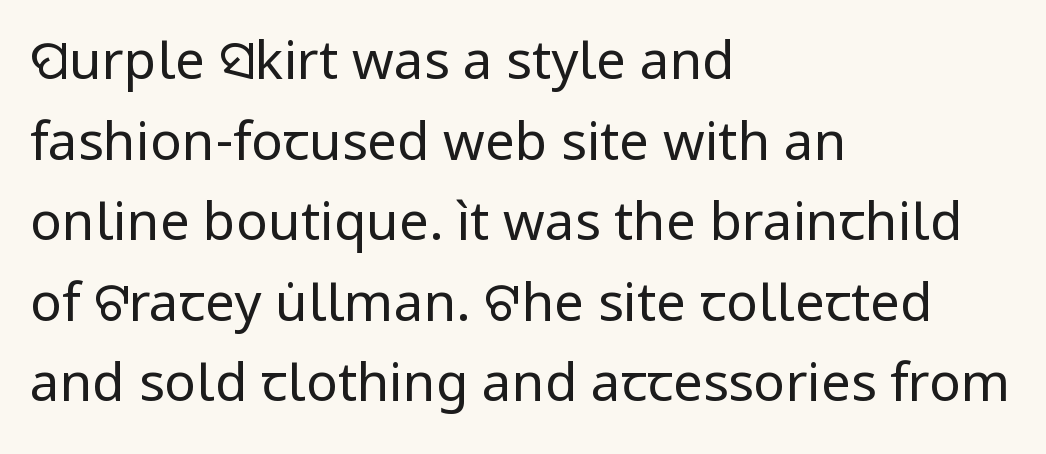
Q: Is the text bold? A: No.
Q: Is the text italic (slanted)? A: No, it is upright.
Q: Is the typeface a serif or a sans-serif typeface? A: Sans-serif.
Q: Is the text underlined? A: No.
Q: How is the paragraph aligned? A: Left-aligned.
Q: Is the spacing between letters normal or unusually wide? A: Normal.
Q: Is the spacing between lines tight, normal or loose? A: Normal.
Q: Width (condensed, normal, or wide)? A: Normal.
Q: Stroke contrast? A: Low.
Q: x-height? A: Medium.
Q: Monospaced? A: No.
